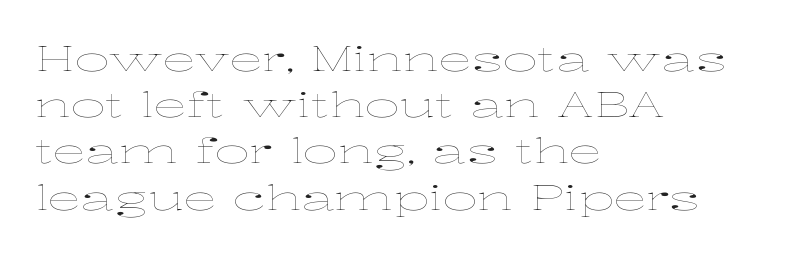
The image shows 34 px thin, wide type, upright; set left-aligned, normal line spacing (1.36x), normal letter spacing, not underlined; low stroke contrast and a medium x-height.
